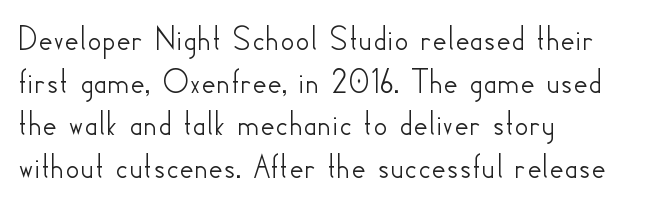
Q: Is the text italic (slanted)? A: No, it is upright.
Q: Is the typeface a serif or a sans-serif typeface? A: Sans-serif.
Q: Is the text underlined? A: No.
Q: How is the paragraph aligned? A: Left-aligned.
Q: Is the spacing between letters normal or unusually wide? A: Normal.
Q: Width (condensed, normal, or wide)? A: Normal.
Q: Stroke contrast? A: Low.
Q: x-height? A: Small.
Q: Monospaced? A: No.
